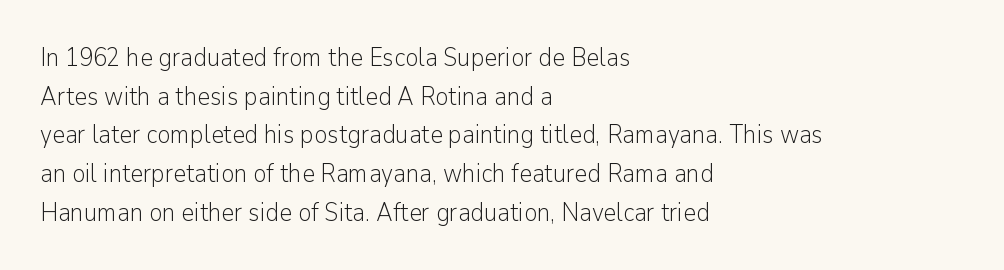
The image shows 25 px text type, upright; set left-aligned, normal line spacing (1.55x), normal letter spacing, not underlined.
